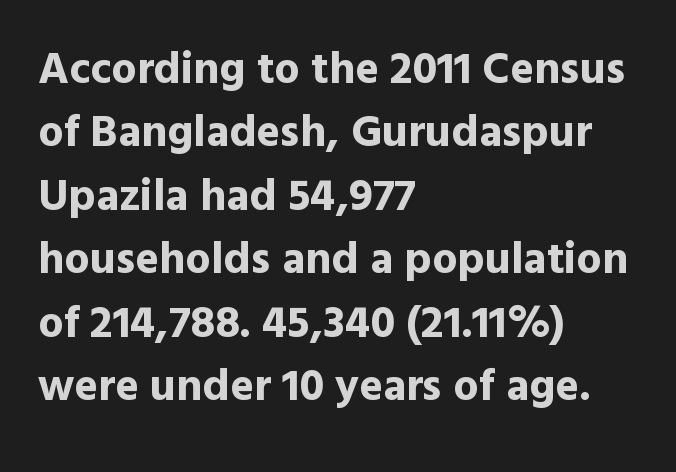
Q: Is the text bold? A: Yes.
Q: Is the text italic (slanted)? A: No, it is upright.
Q: Is the typeface a serif or a sans-serif typeface? A: Sans-serif.
Q: Is the text underlined? A: No.
Q: How is the paragraph aligned? A: Left-aligned.
Q: Is the spacing between letters normal or unusually wide? A: Normal.
Q: Is the spacing between lines tight, normal or loose? A: Normal.
Q: Width (condensed, normal, or wide)? A: Normal.
Q: x-height? A: Medium.
Q: Monospaced? A: No.
